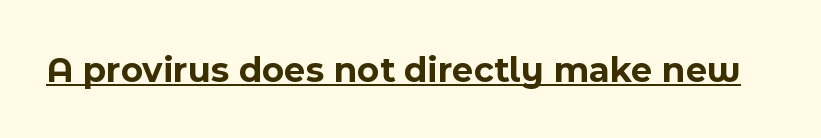
Each letter's strokes conclude bluntly, with no projecting serifs. Standard letterfit; no display-style spreading of the glyphs. Each line of the rendering has a horizontal stroke beneath the glyphs. Emphasis by weight is at full strength: bold.
